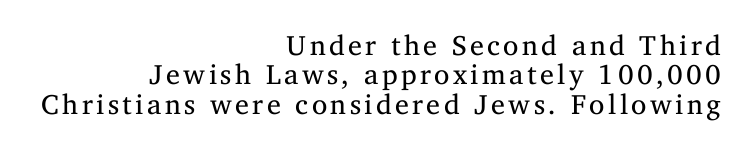
The block of text is dense from top to bottom, with scant space between rows. Layout note: lines flush right. The face used here is proportionally spaced, like ordinary book or web type. Unbolded letterforms with no extra heft. Nobody drew a line under any word here. This is the regular roman posture of the typeface.
